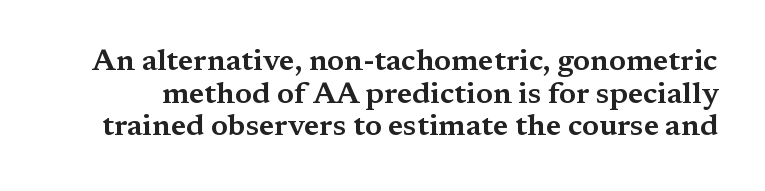
The image shows 30 px wide serif type, upright; set tight line spacing (1.09x), normal letter spacing, not underlined; medium stroke contrast and a medium x-height.
